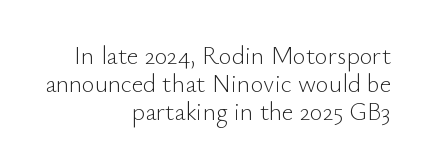
The image shows 25 px text type, upright; set right-aligned, tight line spacing (1.12x), normal letter spacing, not underlined.
